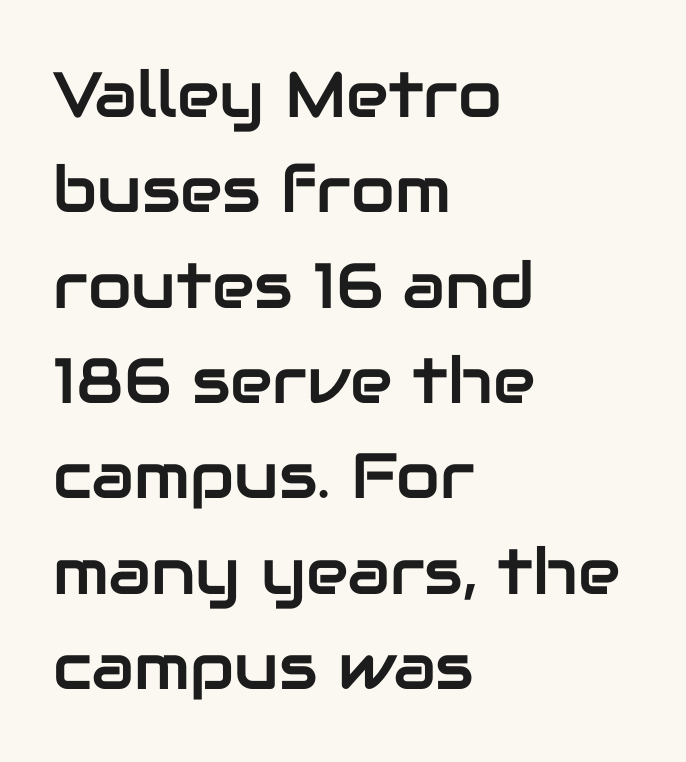
Compared with a centered layout, this one pins lines to the left instead. Compared with typical body copy, the letter spacing here is the same. The string is rendered with underlining switched off. If you drew a line through each stem, it would be perfectly vertical. Character widths vary here, with narrow letters taking less room than wide ones.
